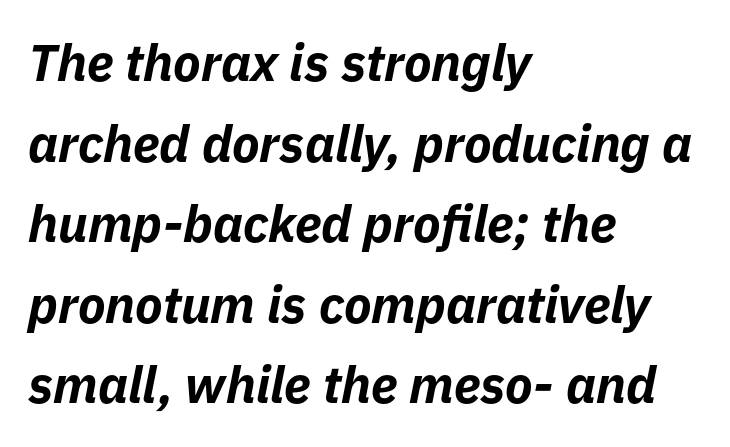
Q: Is the text bold? A: Yes.
Q: Is the text italic (slanted)? A: Yes, it leans right by about 11 degrees.
Q: Is the text underlined? A: No.
Q: How is the paragraph aligned? A: Left-aligned.
Q: Is the spacing between letters normal or unusually wide? A: Normal.
Q: Is the spacing between lines tight, normal or loose? A: Normal.
Q: Width (condensed, normal, or wide)? A: Normal.
Q: Stroke contrast? A: Low.
Q: x-height? A: Medium.
Q: Monospaced? A: No.
